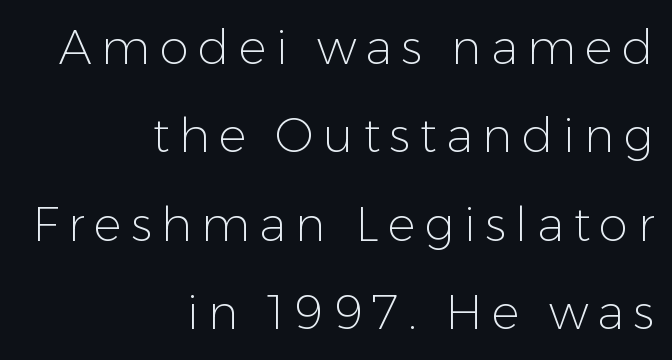
{"serif": "no", "italic": "no", "bold": "no", "weight": "light", "width": "normal", "stroke_contrast": "low", "x_height": "medium", "monospaced": "no", "underline": "no", "align": "right", "line_spacing_ratio": 1.88, "letter_spacing": "wide", "letter_spacing_em": 0.2, "glyph_px": 47}
